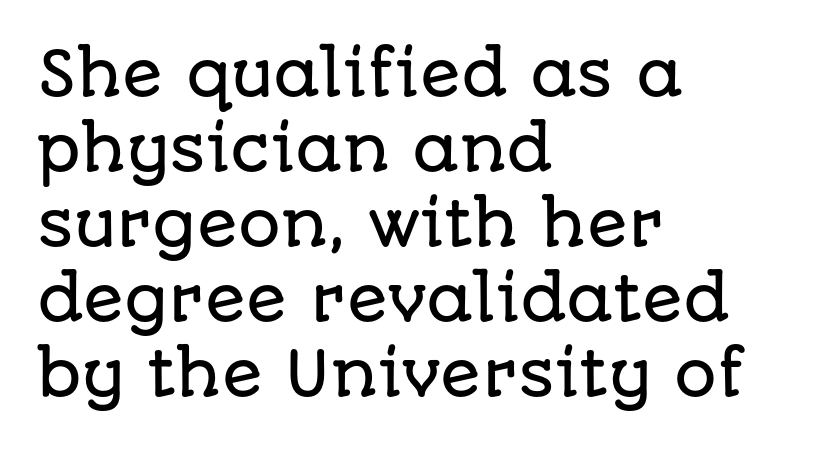
You could not count columns in this text — the font is proportionally spaced. Line spacing here is normal. Rendered with straight, roman letterforms. The passage shown is typeset with a sans-serif family.
